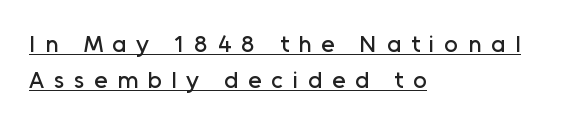
{"italic": "no", "underline": "yes", "align": "left", "line_spacing": "normal", "line_spacing_ratio": 1.5, "letter_spacing": "wide", "letter_spacing_em": 0.4, "glyph_px": 24}
